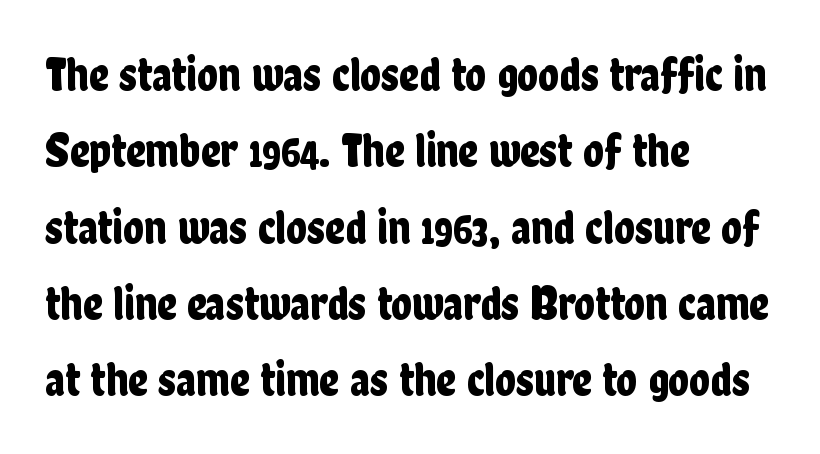
The image shows 48 px condensed sans-serif type, upright; set left-aligned, normal line spacing (1.59x), normal letter spacing, not underlined; low stroke contrast and a medium x-height.
